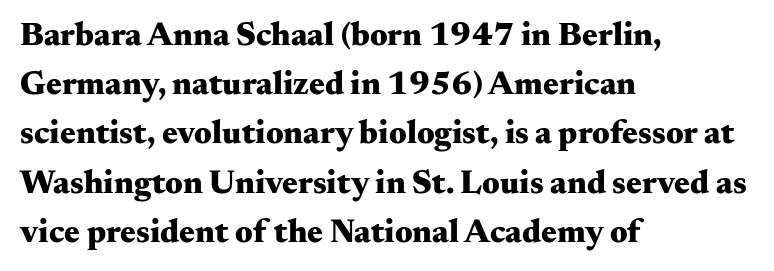
Q: Is the text bold? A: Yes.
Q: Is the text italic (slanted)? A: No, it is upright.
Q: Is the typeface a serif or a sans-serif typeface? A: Serif.
Q: Is the text underlined? A: No.
Q: How is the paragraph aligned? A: Left-aligned.
Q: Is the spacing between letters normal or unusually wide? A: Normal.
Q: Is the spacing between lines tight, normal or loose? A: Normal.
Q: Width (condensed, normal, or wide)? A: Wide.
Q: Stroke contrast? A: Medium.
Q: x-height? A: Small.
Q: Monospaced? A: No.
